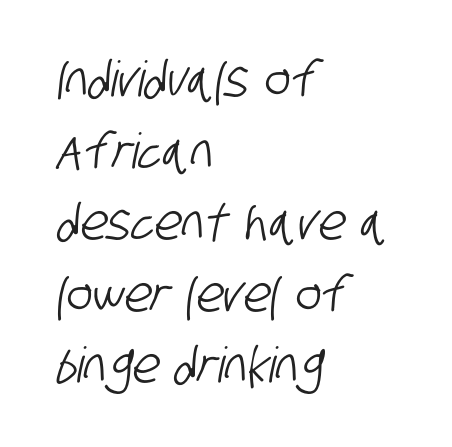
{"serif": "no", "width": "condensed", "stroke_contrast": "low", "x_height": "large", "monospaced": "no", "underline": "no", "align": "left", "line_spacing": "normal", "line_spacing_ratio": 1.46, "letter_spacing": "normal", "letter_spacing_em": 0.0, "glyph_px": 49}
